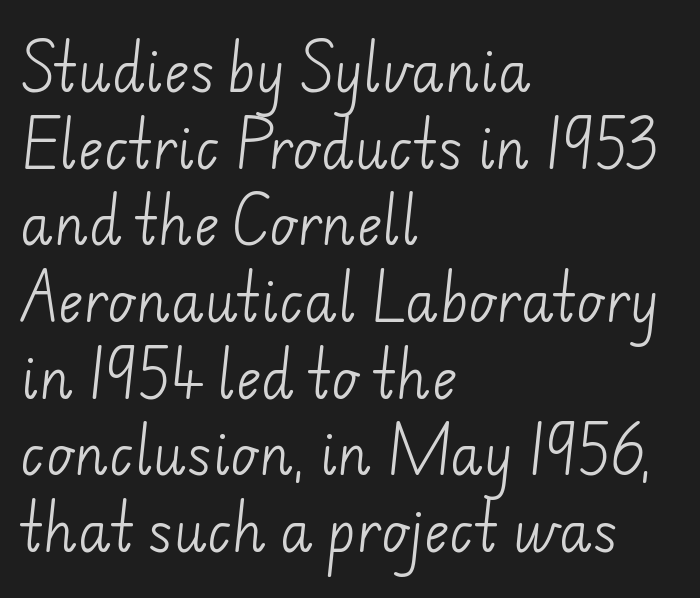
Character widths vary here, with narrow letters taking less room than wide ones. The words here are not underlined. Examine the stroke ends and you'll find no serifs. The text block is weighted toward the left margin, trailing off unevenly rightward. This sample uses plain, unmodified letter spacing. No extra ink here — the face is not bold.
